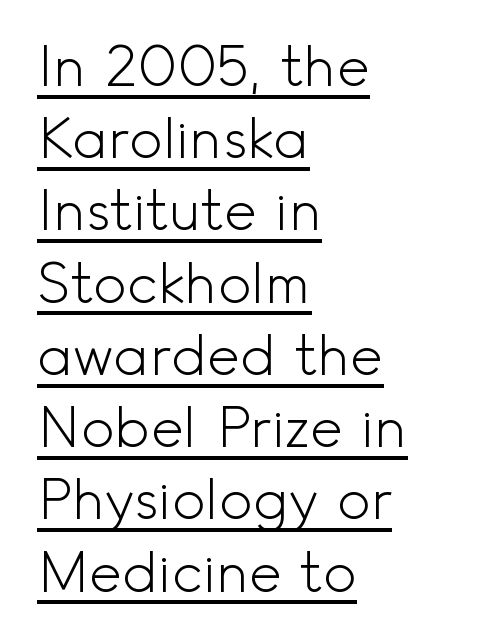
Q: Is the text bold? A: No.
Q: Is the text italic (slanted)? A: No, it is upright.
Q: Is the typeface a serif or a sans-serif typeface? A: Sans-serif.
Q: Is the text underlined? A: Yes.
Q: How is the paragraph aligned? A: Left-aligned.
Q: Is the spacing between letters normal or unusually wide? A: Normal.
Q: Is the spacing between lines tight, normal or loose? A: Normal.
Q: Width (condensed, normal, or wide)? A: Normal.
Q: x-height? A: Small.
Q: Monospaced? A: No.
